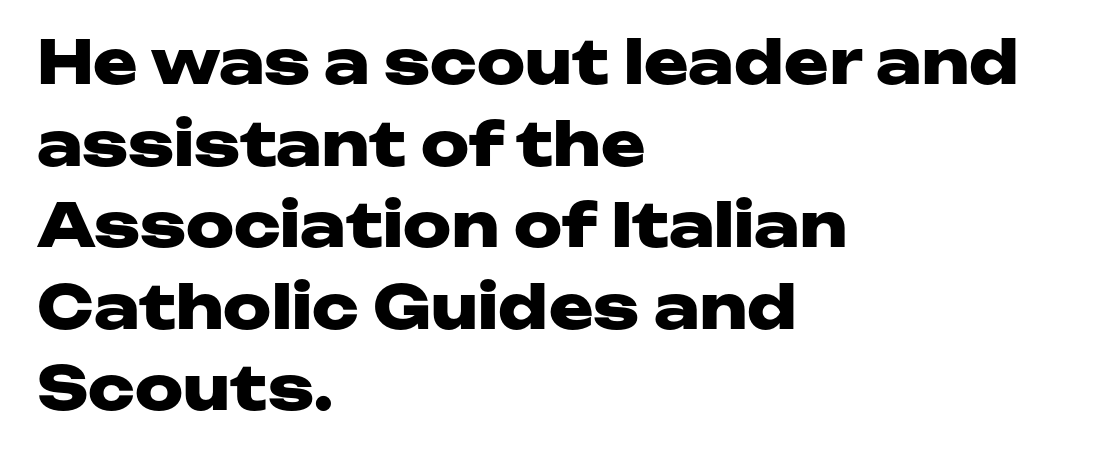
{"serif": "no", "italic": "no", "bold": "yes", "weight": "heavy", "width": "wide", "stroke_contrast": "low", "x_height": "medium", "monospaced": "no", "underline": "no", "align": "left", "line_spacing": "normal", "line_spacing_ratio": 1.36, "letter_spacing": "normal", "letter_spacing_em": 0.0, "glyph_px": 60}
